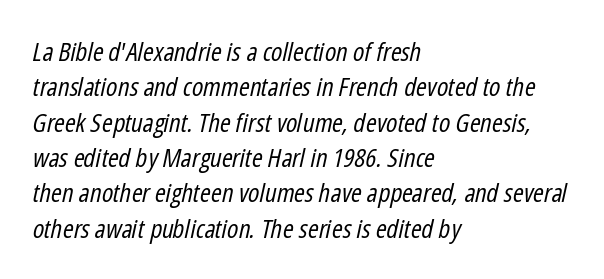
Q: Is the text bold? A: No.
Q: Is the text italic (slanted)? A: Yes, it leans right by about 12 degrees.
Q: Is the text underlined? A: No.
Q: How is the paragraph aligned? A: Left-aligned.
Q: Is the spacing between letters normal or unusually wide? A: Normal.
Q: Is the spacing between lines tight, normal or loose? A: Normal.
